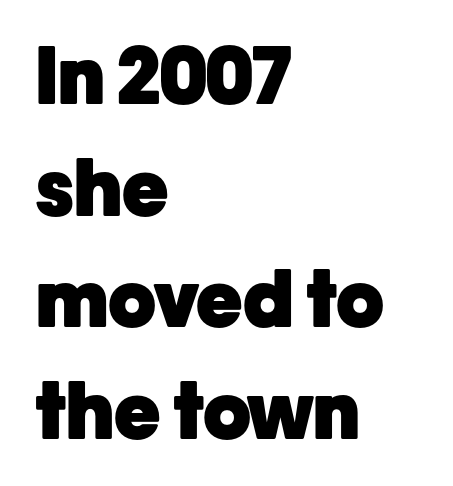
Q: Is the text bold? A: Yes.
Q: Is the text italic (slanted)? A: No, it is upright.
Q: Is the typeface a serif or a sans-serif typeface? A: Sans-serif.
Q: Is the text underlined? A: No.
Q: How is the paragraph aligned? A: Left-aligned.
Q: Is the spacing between letters normal or unusually wide? A: Normal.
Q: Is the spacing between lines tight, normal or loose? A: Normal.
Q: Width (condensed, normal, or wide)? A: Normal.
Q: Stroke contrast? A: Low.
Q: x-height? A: Medium.
Q: Monospaced? A: No.
